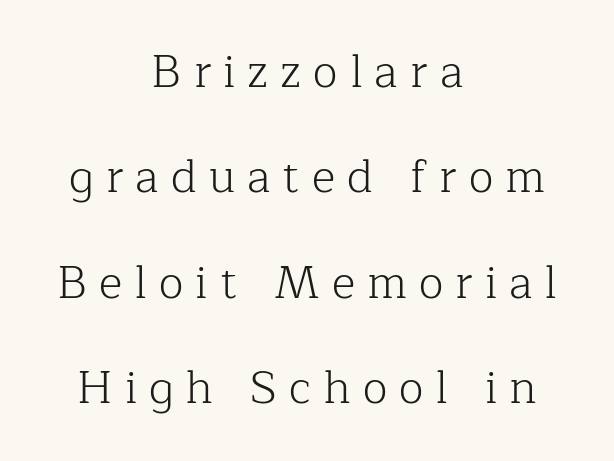
The face used here is proportionally spaced, like ordinary book or web type. No extra ink here — the face is not bold. The letters are spread apart with noticeably loose tracking. Is there much room between lines? Yes — plenty of vertical air separates them. The letters stand upright; this is a roman face. The paragraph has two soft edges and a firm central axis.
